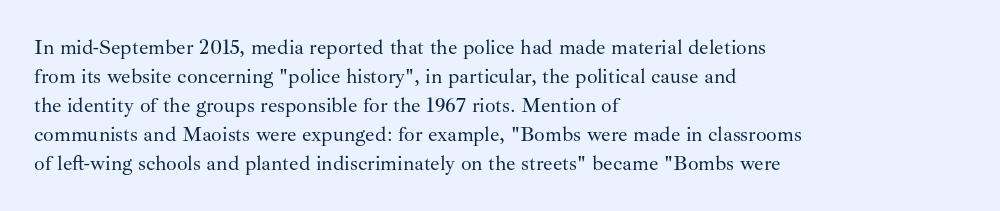
Q: Is the text bold? A: No.
Q: Is the text italic (slanted)? A: No, it is upright.
Q: Is the text underlined? A: No.
Q: How is the paragraph aligned? A: Left-aligned.
Q: Is the spacing between letters normal or unusually wide? A: Normal.
Q: Is the spacing between lines tight, normal or loose? A: Normal.
